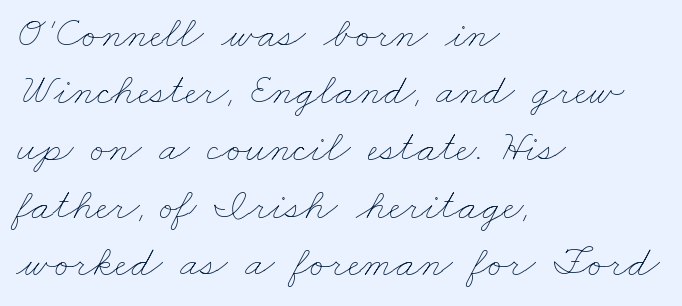
The image shows 44 px thin, wide type; set left-aligned, normal line spacing (1.3x), normal letter spacing, not underlined; low stroke contrast and a small x-height.
